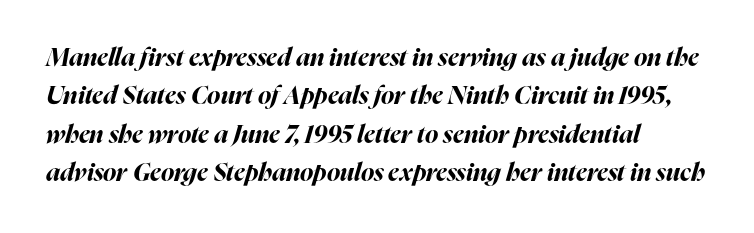
Slant detected: the letters are inclined. Typographic density is high because the face is bold. Honestly, there is no underline to notice here at all. Notice how descenders clear the ascenders below comfortably — that's standard leading. This sample uses plain, unmodified letter spacing. A classic flush-left, rag-right setting is used for this passage.
